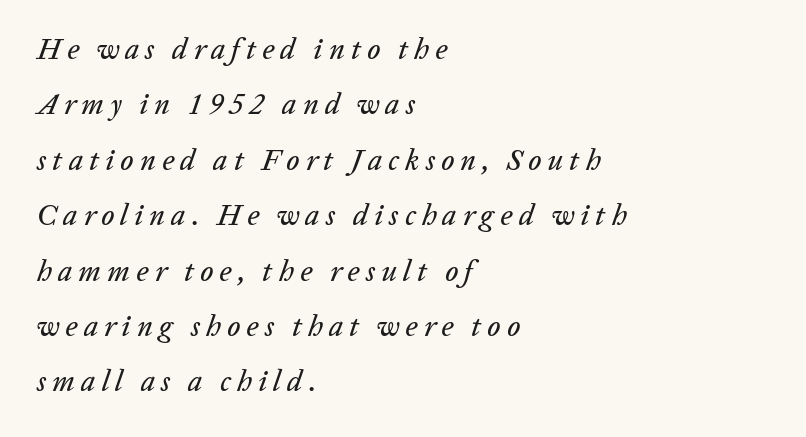
The rendering uses a large line-height, opening up the rows. Tall strokes in this sample are angled rather than plumb. The letterforms stand isolated, each surrounded by extra space. Bare-footed words on every line.
